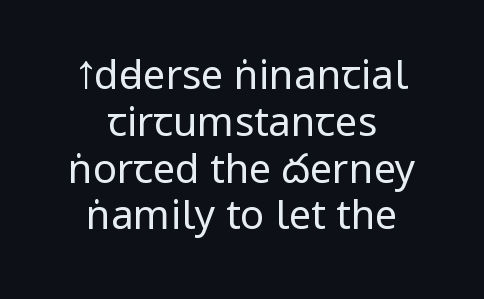
{"serif": "no", "italic": "no", "bold": "no", "weight": "regular", "width": "condensed", "stroke_contrast": "low", "x_height": "large", "monospaced": "no", "underline": "no", "align": "center", "line_spacing_ratio": 1.17, "letter_spacing": "normal", "letter_spacing_em": 0.0, "glyph_px": 40}
